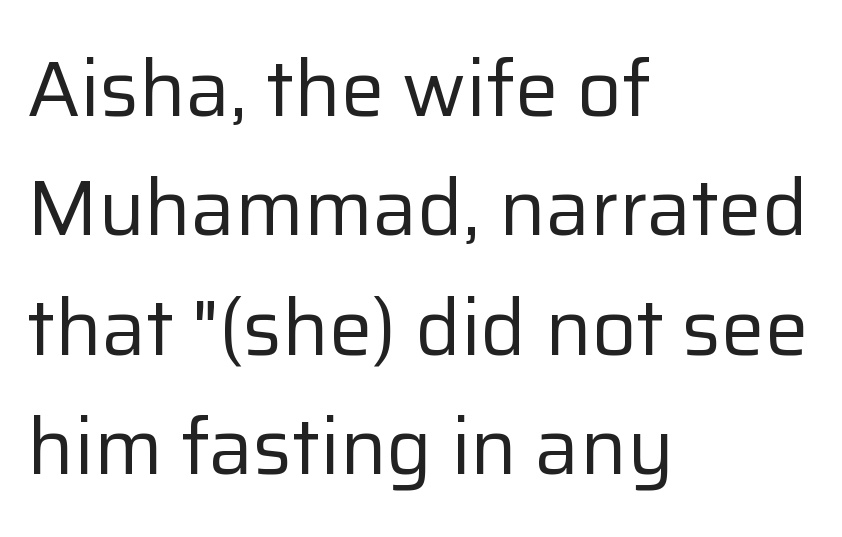
{"serif": "no", "italic": "no", "bold": "no", "weight": "regular", "width": "normal", "stroke_contrast": "low", "x_height": "medium", "monospaced": "no", "underline": "no", "align": "left", "line_spacing": "normal", "line_spacing_ratio": 1.53, "letter_spacing": "normal", "letter_spacing_em": 0.0, "glyph_px": 78}
